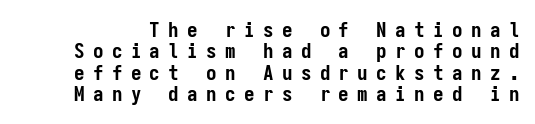
The image shows 21 px bold type, upright; set tight line spacing (1.02x), unusually wide letter spacing (+0.4 em), not underlined.
